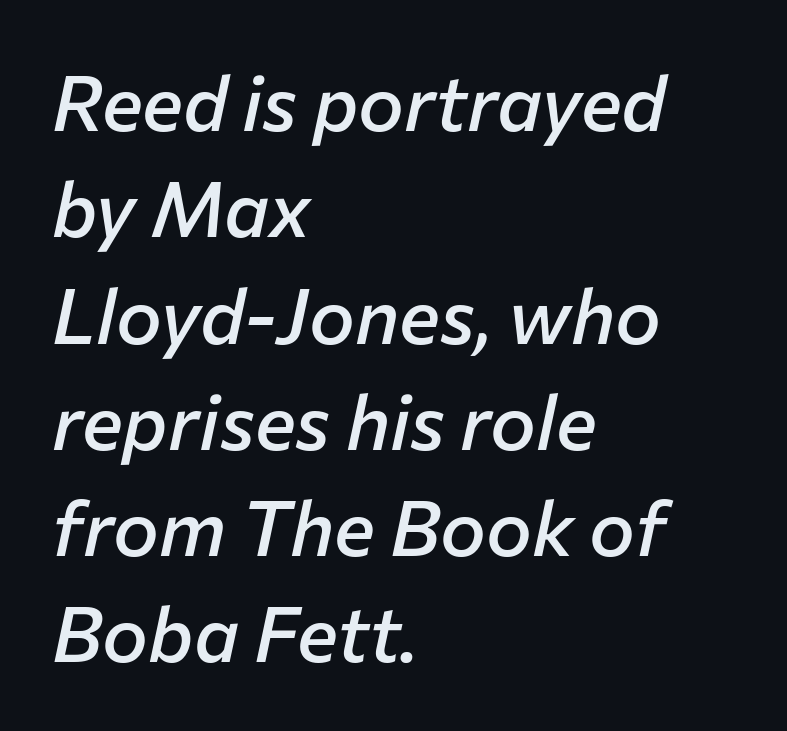
{"italic": "yes", "lean": "right", "slant_degrees": 12, "bold": "semi", "weight": "semibold", "width": "normal", "stroke_contrast": "low", "x_height": "medium", "monospaced": "no", "underline": "no", "align": "left", "line_spacing": "normal", "line_spacing_ratio": 1.38, "letter_spacing": "normal", "letter_spacing_em": 0.0, "glyph_px": 77}
